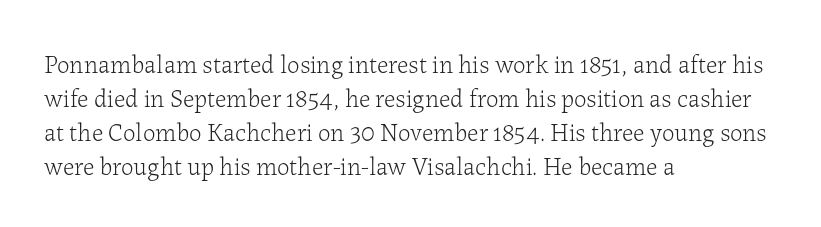
Q: Is the text bold? A: No.
Q: Is the text italic (slanted)? A: No, it is upright.
Q: Is the text underlined? A: No.
Q: How is the paragraph aligned? A: Left-aligned.
Q: Is the spacing between letters normal or unusually wide? A: Normal.
Q: Is the spacing between lines tight, normal or loose? A: Normal.
